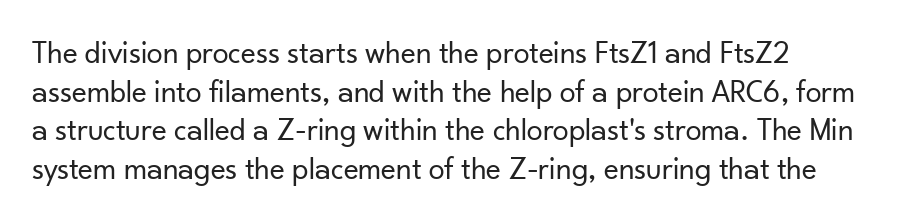
{"serif": "no", "italic": "no", "bold": "no", "weight": "regular", "width": "normal", "stroke_contrast": "low", "x_height": "small", "monospaced": "no", "underline": "no", "align": "left", "line_spacing_ratio": 1.21, "letter_spacing": "normal", "letter_spacing_em": 0.0, "glyph_px": 32}
